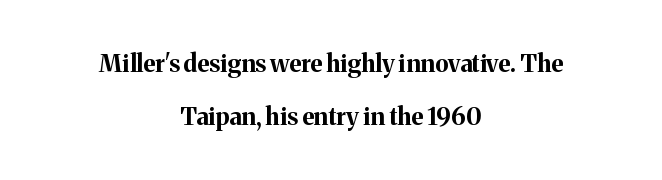
Compared with an ordinary text face, these strokes are far heavier — a full bold. Decoration check: the copy has no underline. This rendering uses center alignment, leaving both contours irregular but symmetric. Honestly, the letter spacing is just normal — you wouldn't notice it. The designer dialed line spacing up above the default.
